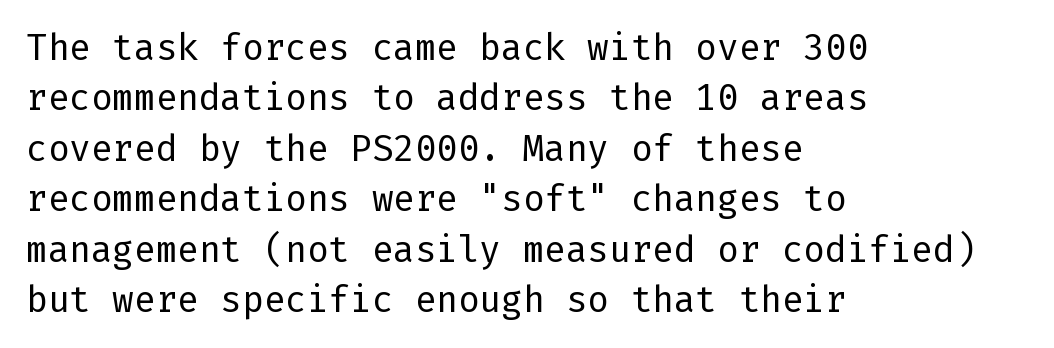
{"serif": "no", "italic": "no", "bold": "no", "weight": "regular", "width": "normal", "stroke_contrast": "low", "x_height": "medium", "underline": "no", "align": "left", "line_spacing": "normal", "line_spacing_ratio": 1.4, "letter_spacing": "normal", "letter_spacing_em": 0.0, "glyph_px": 36}
